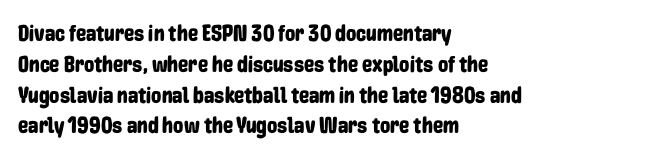
{"italic": "no", "underline": "no", "align": "left", "line_spacing": "normal", "line_spacing_ratio": 1.34, "letter_spacing": "normal", "letter_spacing_em": 0.0, "glyph_px": 23}
